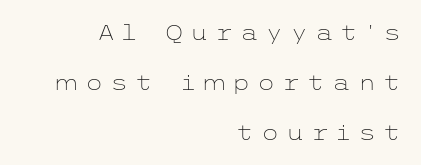
The image shows 21 px text type, upright; set right-aligned, loose line spacing (2.38x), unusually wide letter spacing (+0.32 em), not underlined.
